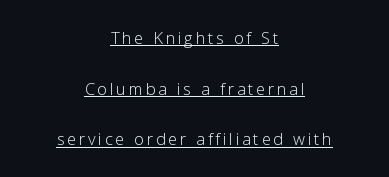
Q: Is the text bold? A: No.
Q: Is the text italic (slanted)? A: No, it is upright.
Q: Is the text underlined? A: Yes.
Q: How is the paragraph aligned? A: Centered.
Q: Is the spacing between lines tight, normal or loose? A: Loose.
